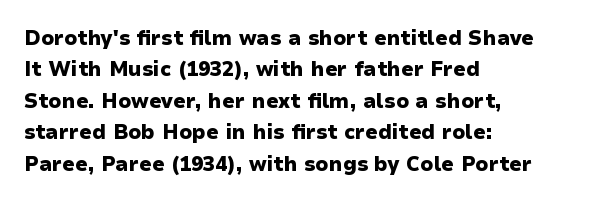
{"italic": "no", "bold": "yes", "underline": "no", "align": "left", "line_spacing": "normal", "line_spacing_ratio": 1.57, "letter_spacing": "normal", "letter_spacing_em": 0.0, "glyph_px": 20}
